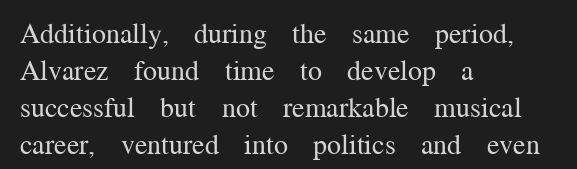
The text block is weighted toward the left margin, trailing off unevenly rightward. Is the stroke heavy? The answer is a plain regular-or-lighter. Style check: upright. The vertical gap from one line to the next is medium. To sum up the face: it has serifs.
